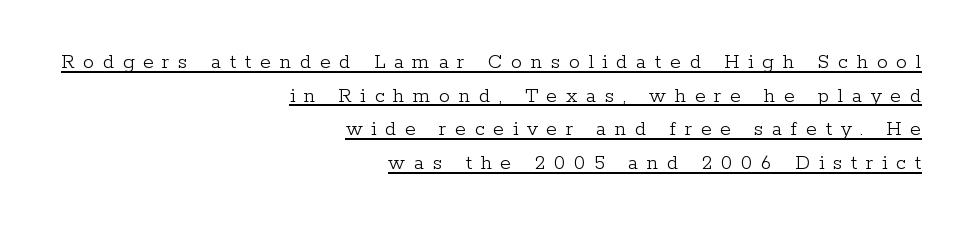
Q: Is the text bold? A: No.
Q: Is the text italic (slanted)? A: No, it is upright.
Q: Is the text underlined? A: Yes.
Q: How is the paragraph aligned? A: Right-aligned.
Q: Is the spacing between letters normal or unusually wide? A: Unusually wide.
Q: Is the spacing between lines tight, normal or loose? A: Normal.
